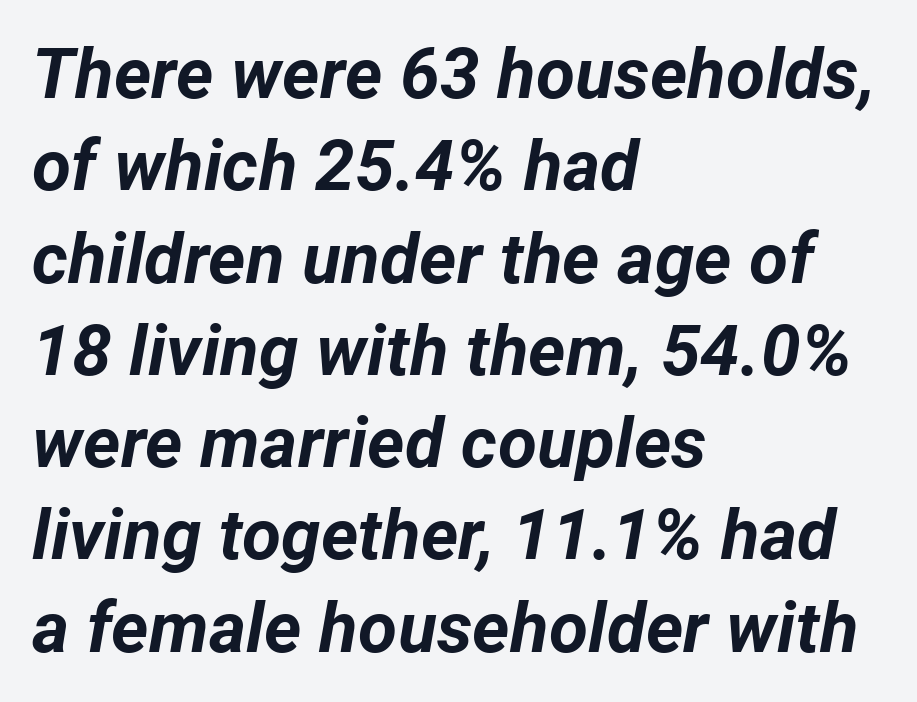
Reading down the column, the eye jumps a familiar distance to each next line. Here the designer chose a conventional face with non-uniform glyph widths. Decoration check: the copy has no underline. The rendering applies a slant to the glyphs. Tracking here is standard; glyphs follow each other at the usual distance. Every row of glyphs begins at an identical x-position on the left.
